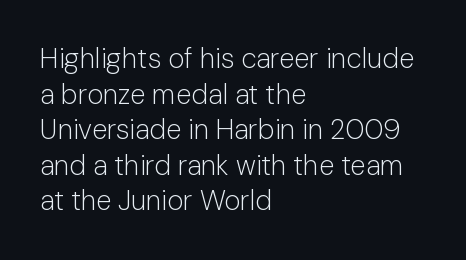
Q: Is the text bold? A: No.
Q: Is the text italic (slanted)? A: No, it is upright.
Q: Is the typeface a serif or a sans-serif typeface? A: Sans-serif.
Q: Is the text underlined? A: No.
Q: How is the paragraph aligned? A: Left-aligned.
Q: Is the spacing between letters normal or unusually wide? A: Normal.
Q: Is the spacing between lines tight, normal or loose? A: Normal.
Q: Width (condensed, normal, or wide)? A: Normal.
Q: Stroke contrast? A: Low.
Q: x-height? A: Medium.
Q: Monospaced? A: No.
